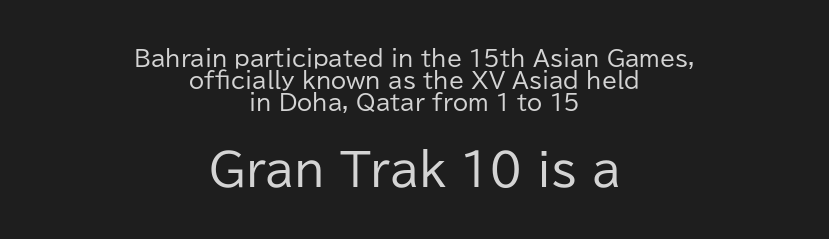
The image shows 44 px regular-weight sans-serif type, upright; set centered, tight line spacing (1.0x), normal letter spacing, not underlined; the second (bottom) block is 2.0x larger; low stroke contrast and a medium x-height.
